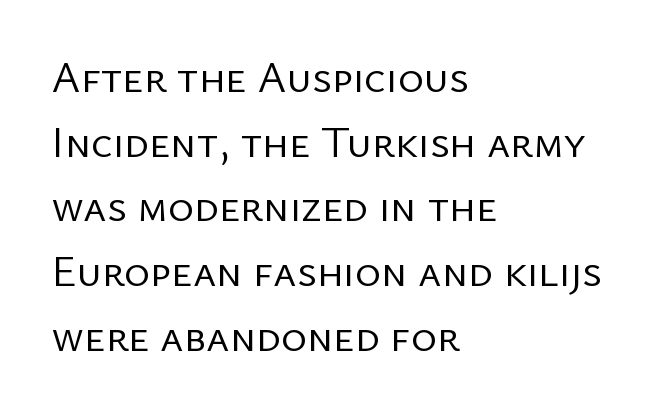
The image shows 44 px regular-weight sans-serif type, upright; set left-aligned, normal line spacing (1.47x), normal letter spacing, not underlined; low stroke contrast and a medium x-height.
